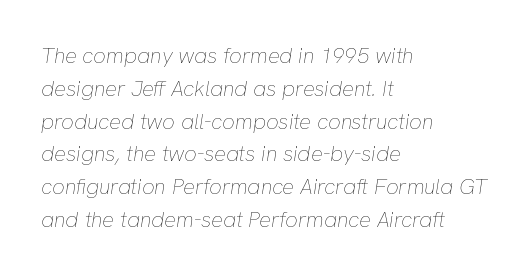
The zone under the glyphs is completely vacant. The font's italic variant was chosen for this text. Successive baselines arrive at the customary interval. These glyphs show unthickened strokes, regular width or finer. Is the block centered? No — it sits flush against the left margin.
